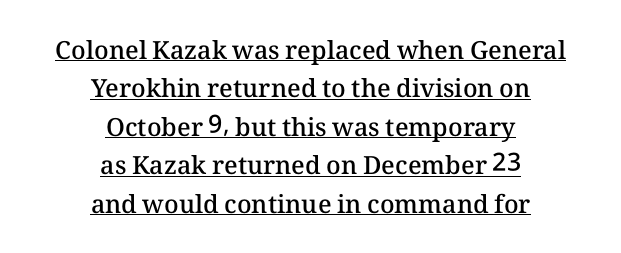
{"italic": "no", "bold": "semi", "underline": "yes", "align": "center", "line_spacing": "normal", "line_spacing_ratio": 1.54, "letter_spacing": "normal", "letter_spacing_em": 0.0, "glyph_px": 25}
